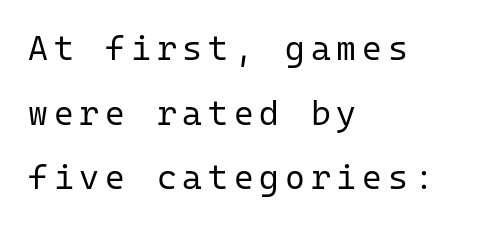
{"serif": "no", "italic": "no", "bold": "no", "weight": "regular", "width": "normal", "stroke_contrast": "low", "x_height": "medium", "monospaced": "yes", "underline": "no", "align": "left", "line_spacing": "loose", "line_spacing_ratio": 1.9, "glyph_px": 34}
